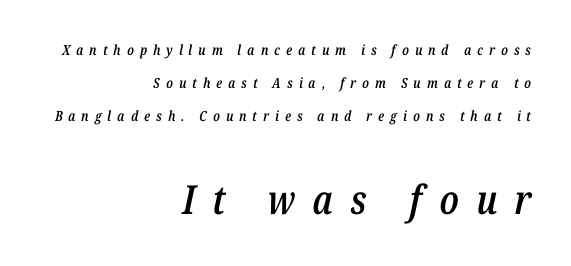
{"italic": "yes", "lean": "right", "slant_degrees": 12, "bold": "semi", "weight": "semibold", "width": "condensed", "stroke_contrast": "low", "x_height": "medium", "monospaced": "no", "underline": "no", "align": "right", "line_spacing": "loose", "line_spacing_ratio": 2.35, "letter_spacing": "wide", "letter_spacing_em": 0.43, "larger_block": "second", "size_ratio": 2.86, "glyph_px": 40}
